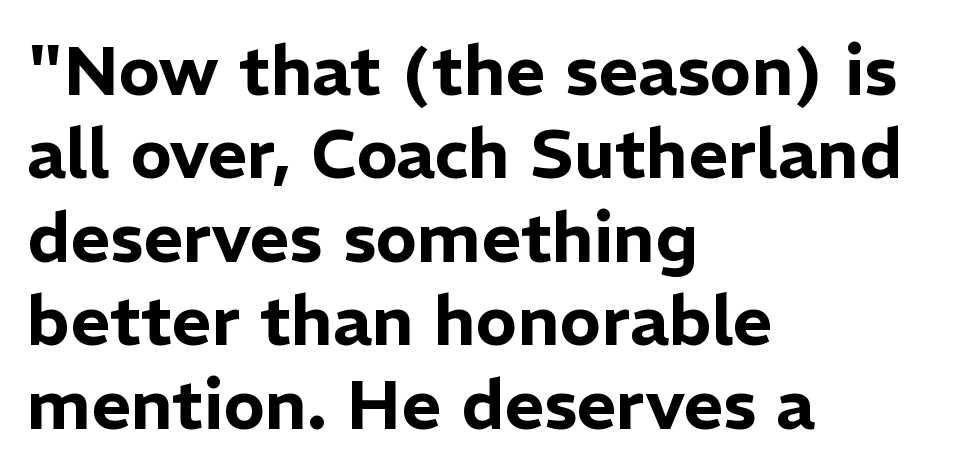
Q: Is the text italic (slanted)? A: No, it is upright.
Q: Is the typeface a serif or a sans-serif typeface? A: Sans-serif.
Q: Is the text underlined? A: No.
Q: How is the paragraph aligned? A: Left-aligned.
Q: Is the spacing between letters normal or unusually wide? A: Normal.
Q: Width (condensed, normal, or wide)? A: Normal.
Q: Stroke contrast? A: Low.
Q: x-height? A: Medium.
Q: Monospaced? A: No.
